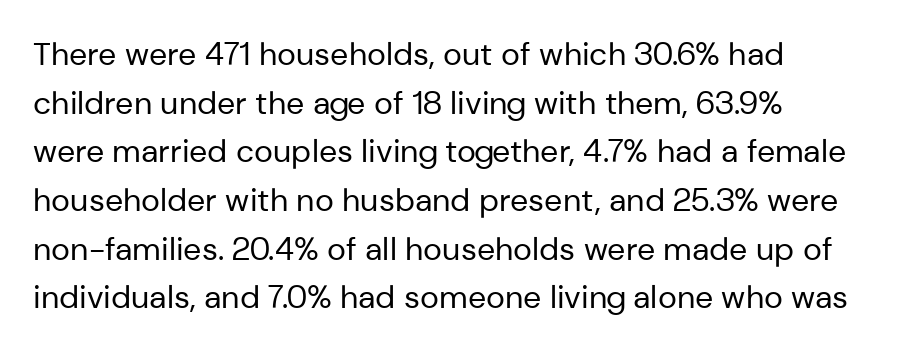
Grotesque or geometric, the face here clearly has no serifs. This is the regular roman posture of the typeface. Tracking value appears to be zero — textbook default spacing. The block of text has a typical density, with ordinary space between rows. The rendering uses natural spacing where letterforms have individual widths. Has an underline been added? It has not.
